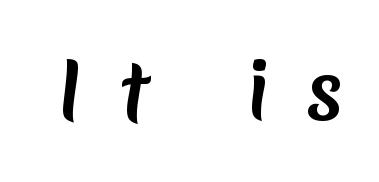
{"serif": "no", "bold": "yes", "weight": "semibold", "width": "normal", "stroke_contrast": "low", "x_height": "medium", "monospaced": "no", "underline": "no", "letter_spacing": "wide", "letter_spacing_em": 0.46, "glyph_px": 77}
